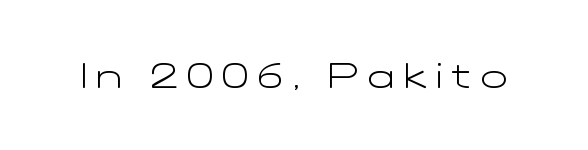
The image shows 35 px light, wide sans-serif type, upright; set unusually wide letter spacing (+0.27 em), not underlined; low stroke contrast and a medium x-height.
